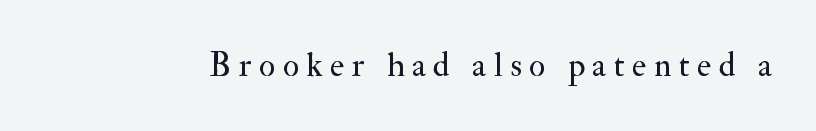
Loose tracking; the words dissolve into strings of separated letters. Spacing verdict: proportional, widths tailored to each character. This is the regular roman posture of the typeface. The weight would be labelled regular, book, light, or lighter still. Is this a sans? No — the strokes have serifs. Bare-footed words on every line.
